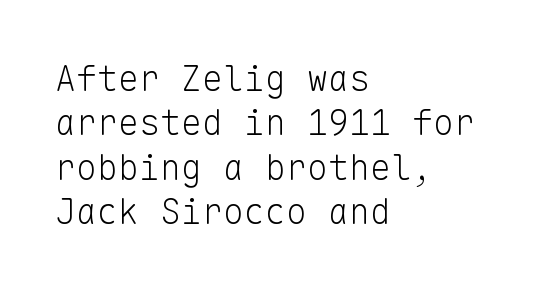
The image shows 35 px light sans-serif type, upright, monospaced; set left-aligned, normal line spacing (1.27x), normal letter spacing, not underlined; low stroke contrast and a medium x-height.
